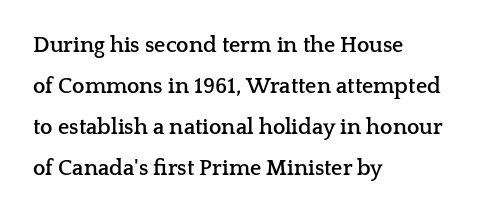
Here the glyphs are tracked normally, forming tight word shapes. Its strokes are broad and dark, the hallmark of bold type. Ordinary non-slanted type is in use. Has an underline been added? It has not.
